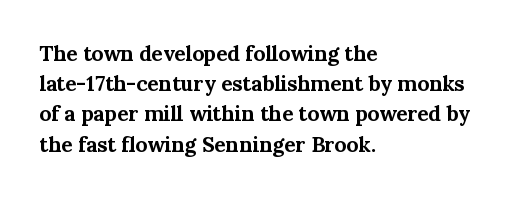
Emphasis by weight is at full strength: bold. Compared with typical body copy, the letter spacing here is the same. The passage shown is not underscored anywhere. Each new line begins a customary step beneath the previous one.
